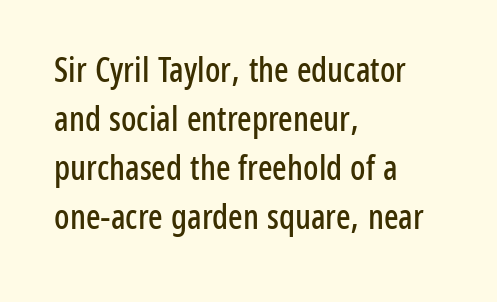
Looks like regular typesetting: each glyph gets only the width it needs. Descender tails drop into unmarked territory. Characters remain perfectly vertical along every line. Vertical spacing — default. Look at the tracking — it's just the regular setting, nothing added. The paragraph shown leans on its left margin.
